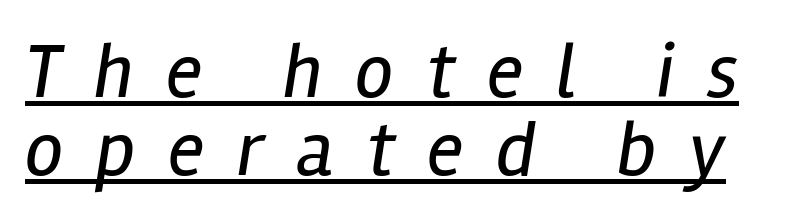
The image shows 77 px regular-weight, condensed type, italic (leaning right); set tight line spacing (1.01x), unusually wide letter spacing (+0.42 em), underlined; low stroke contrast and a medium x-height.
